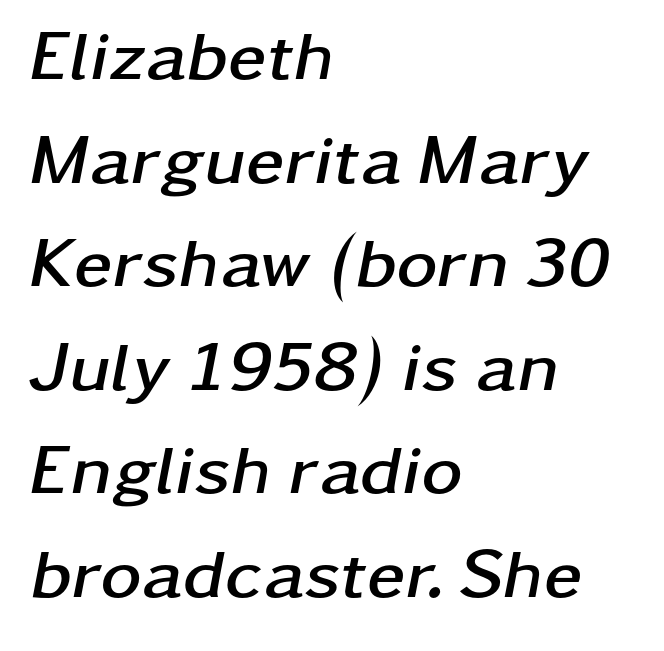
Q: Is the text bold? A: Yes.
Q: Is the text italic (slanted)? A: Yes, it leans right by about 11 degrees.
Q: Is the text underlined? A: No.
Q: How is the paragraph aligned? A: Left-aligned.
Q: Is the spacing between letters normal or unusually wide? A: Normal.
Q: Is the spacing between lines tight, normal or loose? A: Normal.
Q: Width (condensed, normal, or wide)? A: Wide.
Q: Stroke contrast? A: Low.
Q: x-height? A: Medium.
Q: Monospaced? A: No.
